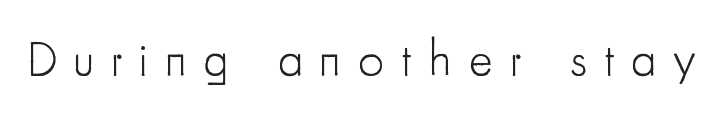
Varying glyph widths throughout — classic text-font behaviour. A bare baseline throughout the passage. Bold? No — there's no thickening of the strokes. Is this a sans? Yes — the strokes have no serifs.
